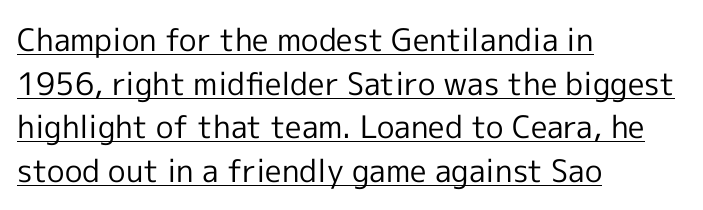
The image shows 31 px regular-weight sans-serif type, upright; set left-aligned, normal line spacing (1.41x), normal letter spacing, underlined; a medium x-height.
